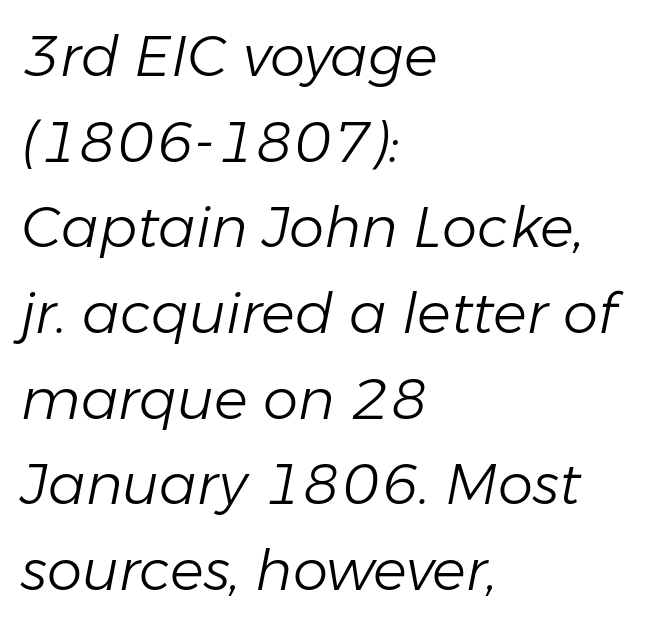
No extra ink here — the face is not bold. Standard letterfit; no display-style spreading of the glyphs. The lines are quadded left. Regarding leading, the lines here are spaced in the standard way.
